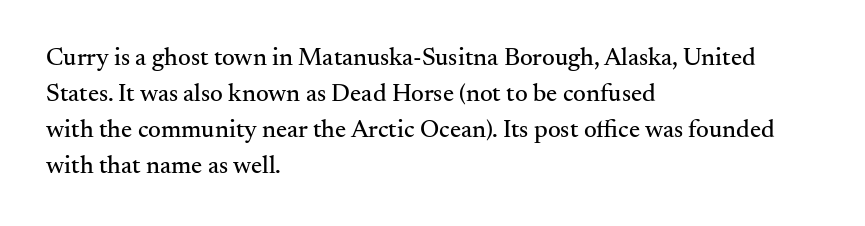
Vertically, the passage feels balanced, rows spaced as you'd expect. Every character sits straight up, as roman type does. A typesetter would call this zero additional tracking. Each line starts at the same left margin while the right side varies. Descenders are the only things crossing below the line.
